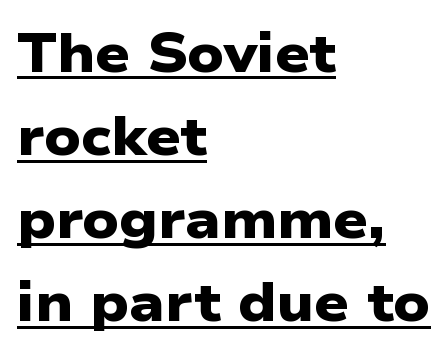
{"serif": "no", "bold": "yes", "weight": "heavy", "width": "wide", "stroke_contrast": "low", "x_height": "medium", "monospaced": "no", "underline": "yes", "align": "left", "line_spacing": "normal", "line_spacing_ratio": 1.54, "letter_spacing": "normal", "letter_spacing_em": 0.0, "glyph_px": 54}
